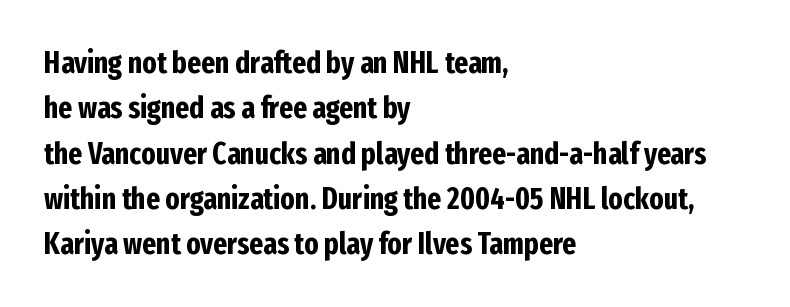
{"serif": "no", "italic": "no", "bold": "yes", "weight": "bold", "width": "condensed", "stroke_contrast": "low", "x_height": "medium", "monospaced": "no", "underline": "no", "align": "left", "line_spacing": "normal", "line_spacing_ratio": 1.51, "letter_spacing": "normal", "letter_spacing_em": 0.0, "glyph_px": 30}
